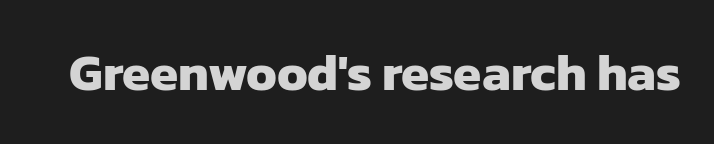
The image shows 51 px heavy sans-serif type; set normal letter spacing, not underlined; low stroke contrast and a medium x-height.
